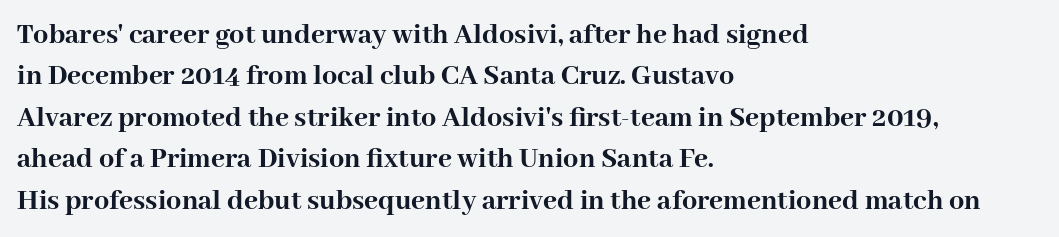
Inter-character spacing is left at the font's built-in metrics. Normally led — the rows are evenly, conventionally spaced. The strip under each line holds only bare page. Note the varied advance widths — an 'i' is clearly narrower than an 'm'. Is the block centered? No — it sits flush against the left margin.
